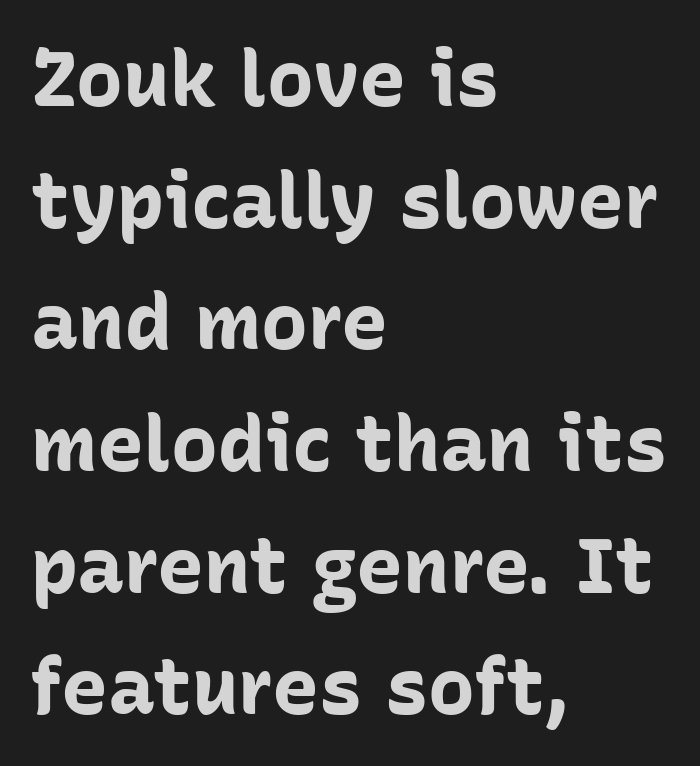
The image shows 78 px bold sans-serif type, upright; set left-aligned, normal line spacing (1.56x), normal letter spacing, not underlined; low stroke contrast and a medium x-height.
